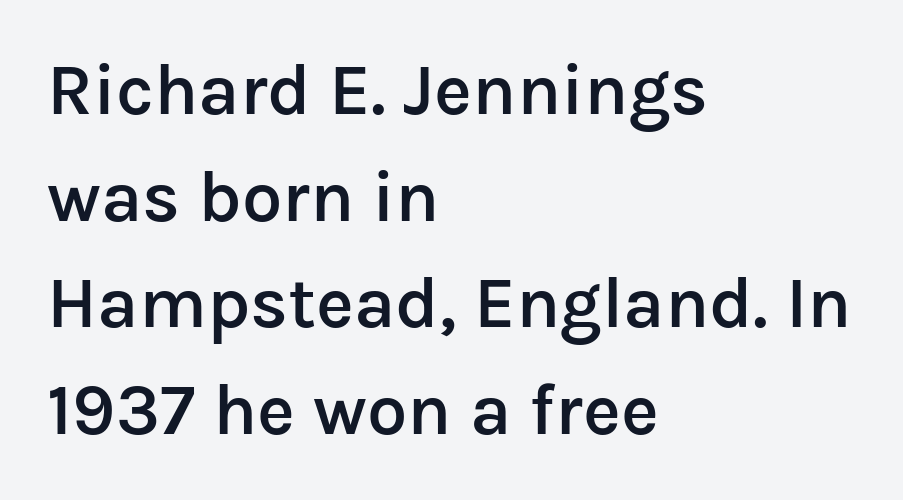
{"serif": "no", "italic": "no", "bold": "semi", "weight": "semibold", "width": "normal", "stroke_contrast": "low", "x_height": "medium", "monospaced": "no", "underline": "no", "align": "left", "line_spacing": "normal", "line_spacing_ratio": 1.48, "letter_spacing": "normal", "letter_spacing_em": 0.0, "glyph_px": 72}
